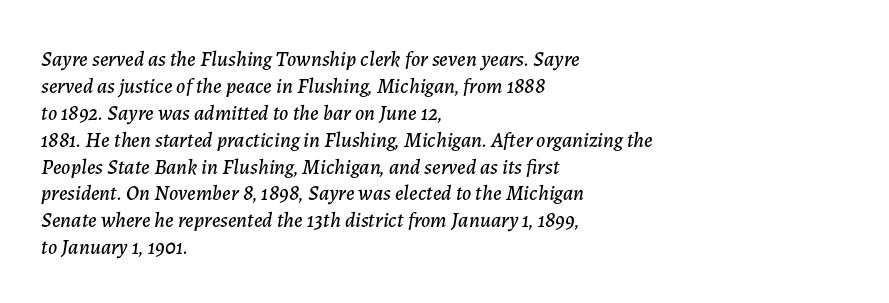
Q: Is the text italic (slanted)? A: Yes, it leans right by about 7 degrees.
Q: Is the text underlined? A: No.
Q: How is the paragraph aligned? A: Left-aligned.
Q: Is the spacing between letters normal or unusually wide? A: Normal.
Q: Is the spacing between lines tight, normal or loose? A: Normal.
